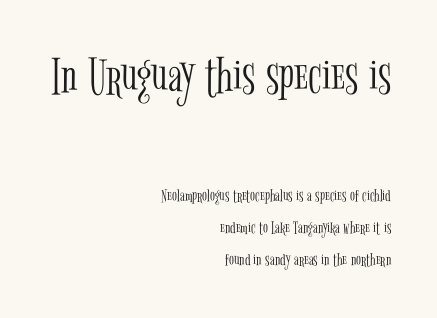
Q: Is the text bold? A: No.
Q: Is the text italic (slanted)? A: No, it is upright.
Q: Is the typeface a serif or a sans-serif typeface? A: Serif.
Q: Is the text underlined? A: No.
Q: How is the paragraph aligned? A: Right-aligned.
Q: Is the spacing between letters normal or unusually wide? A: Normal.
Q: Which block of text is set in a larger size, the first (top) or the second (bottom)? A: The first (top) one.
Q: Width (condensed, normal, or wide)? A: Condensed.
Q: Stroke contrast? A: Low.
Q: x-height? A: Medium.
Q: Monospaced? A: No.
